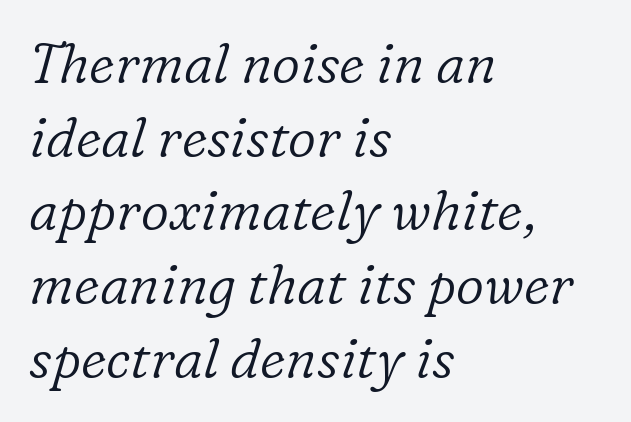
The image shows 55 px light serif type, italic (leaning right); set left-aligned, normal line spacing (1.34x), normal letter spacing, not underlined; low stroke contrast and a medium x-height.
